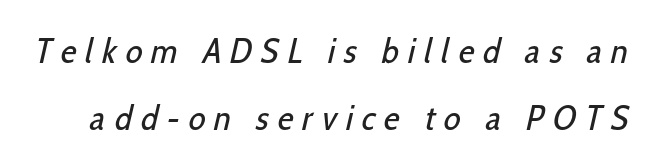
{"serif": "no", "bold": "no", "weight": "regular", "width": "condensed", "stroke_contrast": "low", "x_height": "medium", "monospaced": "no", "underline": "no", "line_spacing": "loose", "line_spacing_ratio": 1.91, "letter_spacing": "wide", "letter_spacing_em": 0.26, "glyph_px": 35}
